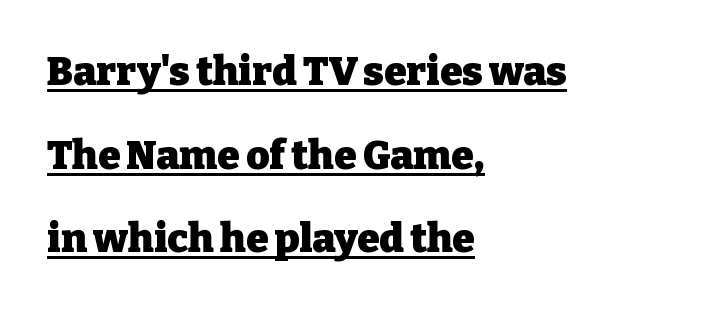
{"serif": "yes", "italic": "no", "bold": "yes", "weight": "heavy", "width": "normal", "stroke_contrast": "low", "x_height": "medium", "monospaced": "no", "underline": "yes", "align": "left", "line_spacing": "loose", "line_spacing_ratio": 2.09, "letter_spacing": "normal", "letter_spacing_em": 0.0, "glyph_px": 40}
